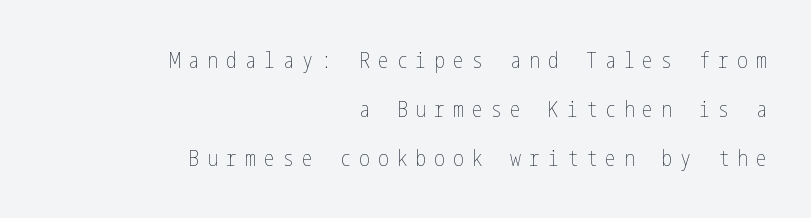
The image shows 22 px text type, upright; set right-aligned, loose line spacing (2.23x), unusually wide letter spacing (+0.36 em), not underlined.
